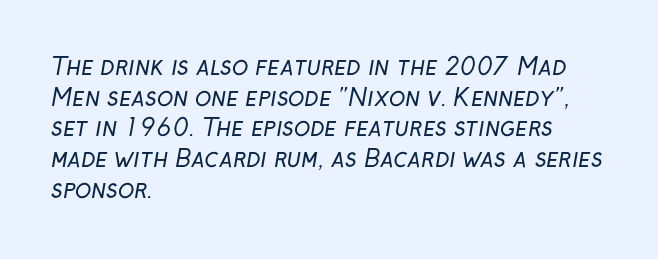
Is the stroke heavy? The answer is a plain regular-or-lighter. Glance below the letters and you will spot only blank space. The lines in this sample share a left origin and differ only in where they stop. Standard letterfit; no display-style spreading of the glyphs. Interline gaps are of average width in this sample.
